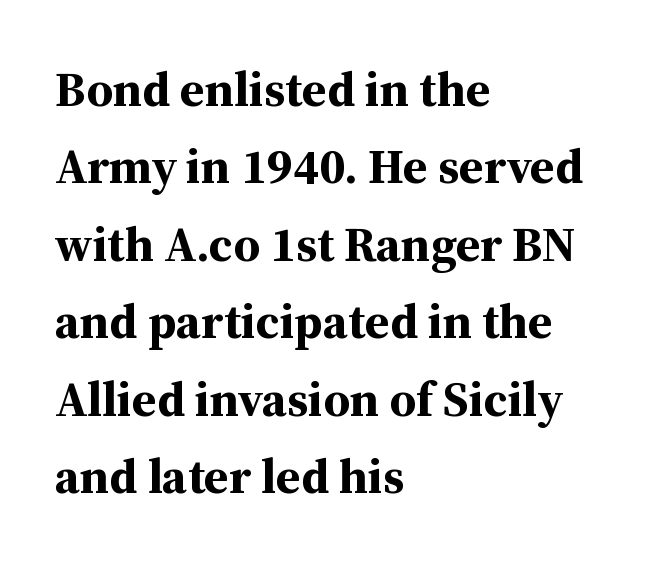
{"serif": "yes", "italic": "no", "bold": "yes", "weight": "bold", "width": "normal", "stroke_contrast": "medium", "x_height": "medium", "monospaced": "no", "underline": "no", "align": "left", "line_spacing": "normal", "line_spacing_ratio": 1.58, "letter_spacing": "normal", "letter_spacing_em": 0.0, "glyph_px": 49}
